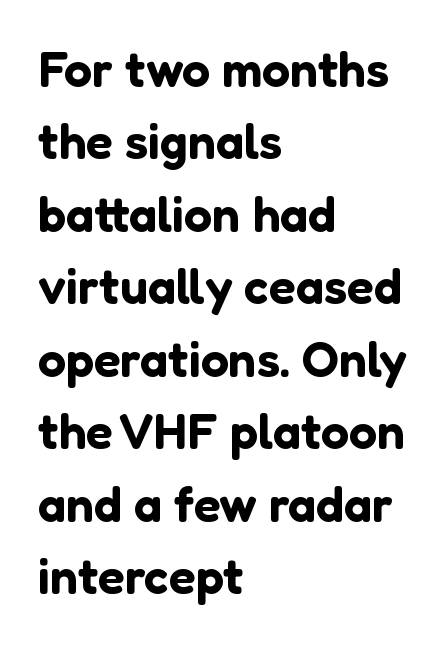
{"serif": "no", "italic": "no", "width": "normal", "stroke_contrast": "low", "x_height": "medium", "monospaced": "no", "underline": "no", "align": "left", "line_spacing": "normal", "line_spacing_ratio": 1.45, "letter_spacing": "normal", "letter_spacing_em": 0.0, "glyph_px": 50}
